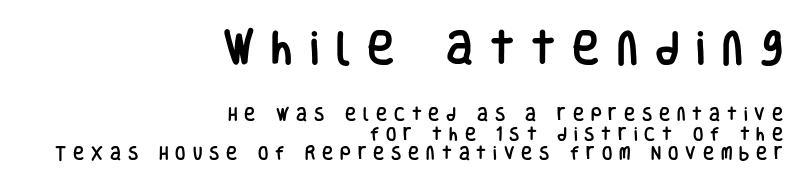
Look at the bottom of the vertical strokes: they stop flat, with no serifs. The letters advance in unequal steps, a hallmark of proportional type. If you squint, the top block still reads clearly — it's the larger of the two. Do the letters lean? They stand straight. Words float on clear page, feet unadorned.
